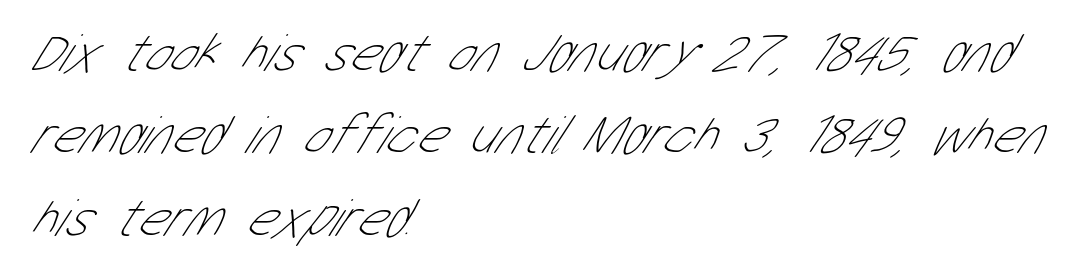
The image shows 55 px thin, condensed sans-serif type; set left-aligned, normal line spacing (1.5x), normal letter spacing, not underlined; low stroke contrast and a medium x-height.
